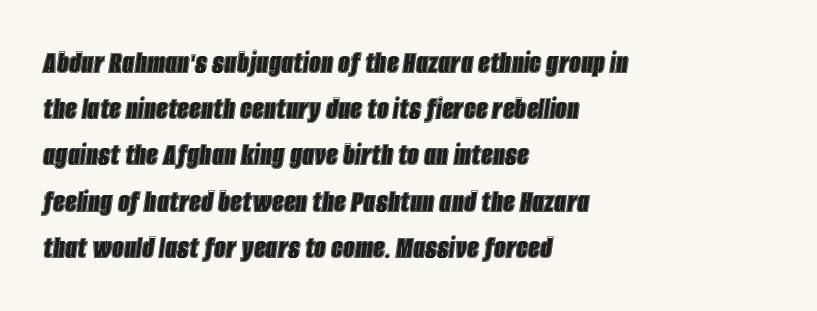
The image shows 33 px condensed type, italic (leaning right); set left-aligned, normal line spacing (1.4x), normal letter spacing, not underlined; a large x-height.
